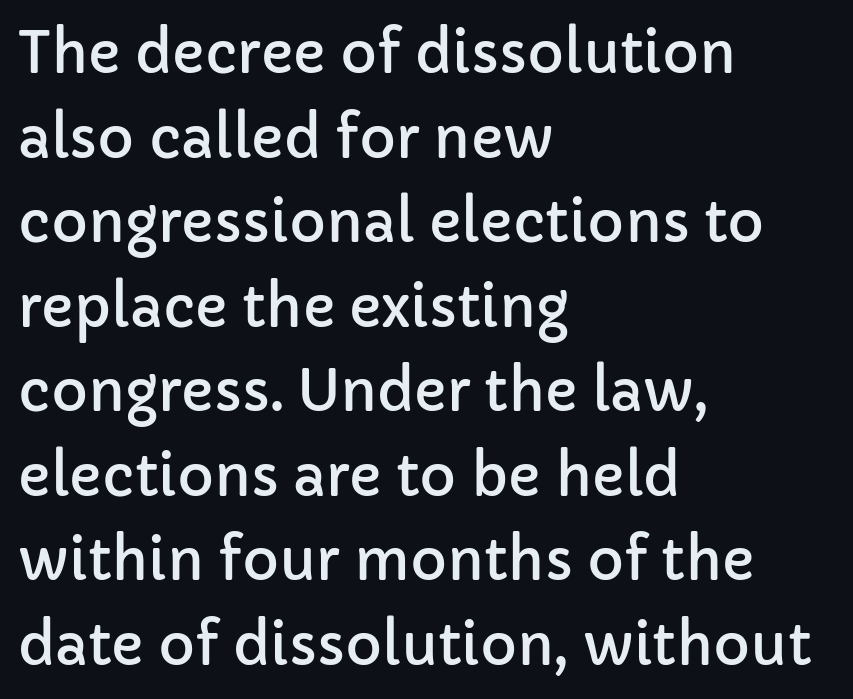
{"serif": "no", "italic": "no", "width": "normal", "stroke_contrast": "low", "x_height": "medium", "monospaced": "no", "underline": "no", "align": "left", "line_spacing": "normal", "line_spacing_ratio": 1.51, "letter_spacing": "normal", "letter_spacing_em": 0.0, "glyph_px": 56}
